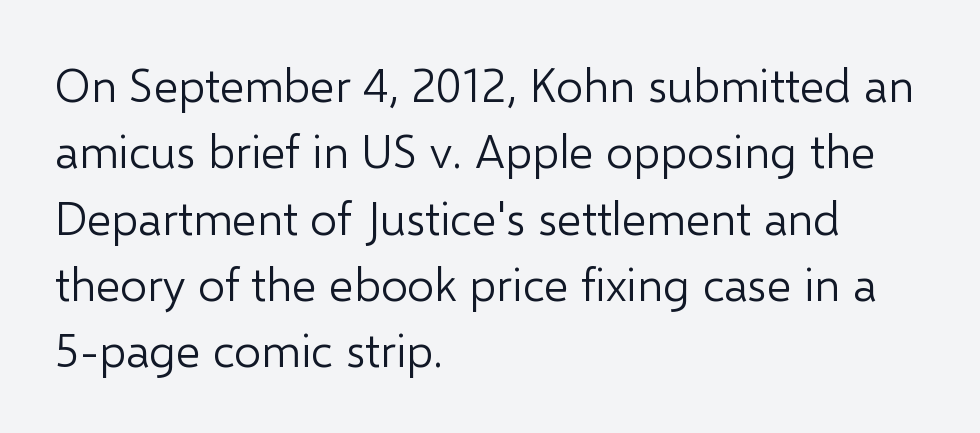
All the whitespace from short lines collects on the right. Each letter keeps its own natural width here, so spacing adapts to shape. This is the regular roman posture of the typeface. The rendering keeps characters at their native spacing. How would I describe the line gaps? Plain and ordinary. Weight: in the light-to-regular range.
